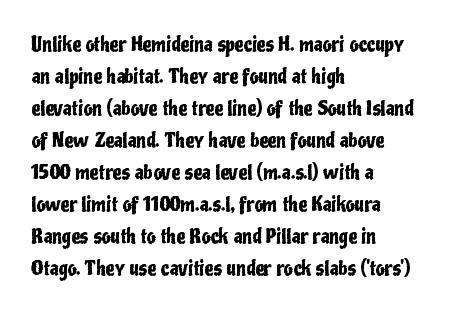
{"italic": "no", "underline": "no", "align": "left", "line_spacing": "normal", "line_spacing_ratio": 1.6, "letter_spacing": "normal", "letter_spacing_em": 0.0, "glyph_px": 20}
